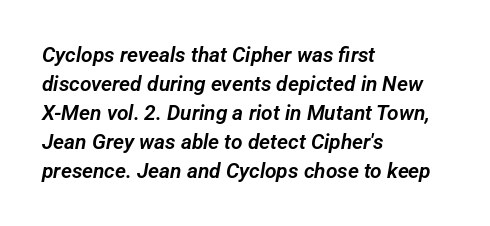
Successive baselines arrive at the customary interval. The gap between lines stays unmarked. The setting favours the left margin, as ordinary paragraphs usually do. This rendering leaves character spacing at its baseline value.
